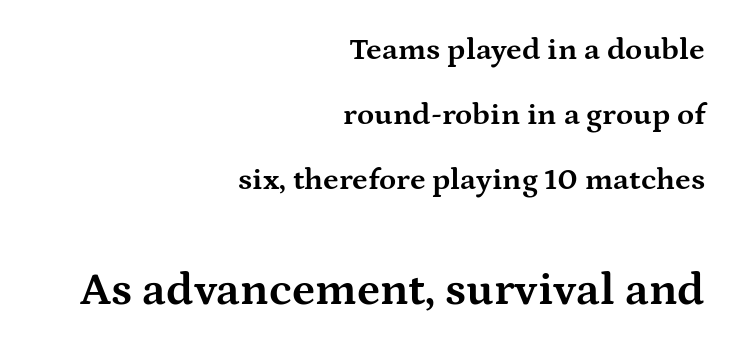
Each glyph is drawn with heavy, bold strokes. Compare the two chunks: the lower has the greater cap height. You could call the tracking neutral — neither tight nor loose. To sum up the face: it has serifs. The passage shown is typed in a proportional face where columns would drift.
